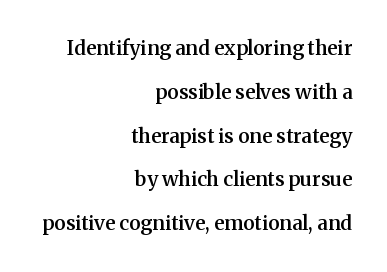
{"italic": "no", "bold": "semi", "underline": "no", "align": "right", "line_spacing": "loose", "line_spacing_ratio": 2.19, "letter_spacing": "normal", "letter_spacing_em": 0.0, "glyph_px": 20}
